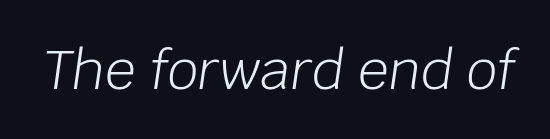
Q: Is the text bold? A: No.
Q: Is the text italic (slanted)? A: Yes, it leans right by about 8 degrees.
Q: Is the text underlined? A: No.
Q: Is the spacing between letters normal or unusually wide? A: Normal.
Q: Width (condensed, normal, or wide)? A: Normal.
Q: Stroke contrast? A: Low.
Q: x-height? A: Large.
Q: Monospaced? A: No.
